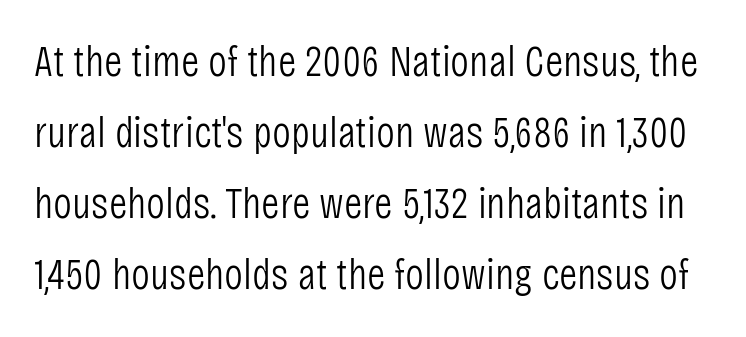
{"serif": "no", "italic": "no", "bold": "no", "weight": "light", "width": "condensed", "stroke_contrast": "low", "x_height": "large", "monospaced": "no", "underline": "no", "line_spacing": "normal", "line_spacing_ratio": 1.58, "letter_spacing": "normal", "letter_spacing_em": 0.0, "glyph_px": 45}
